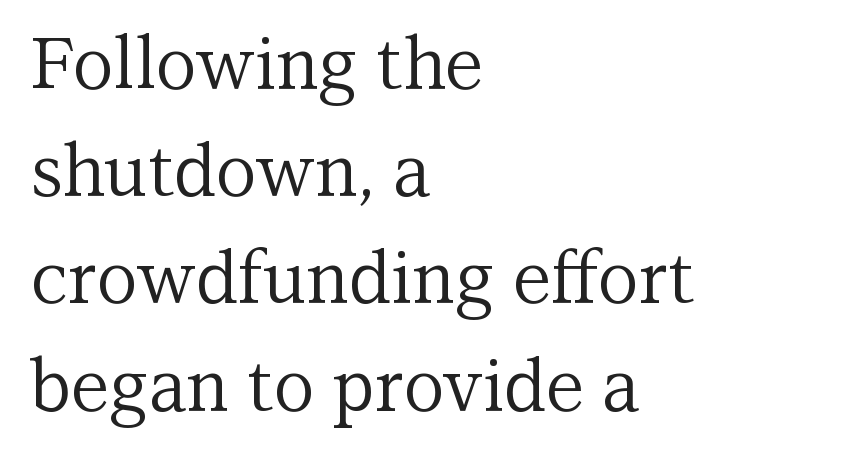
{"serif": "yes", "italic": "no", "bold": "no", "weight": "regular", "width": "normal", "stroke_contrast": "medium", "x_height": "medium", "monospaced": "no", "underline": "no", "align": "left", "line_spacing": "normal", "line_spacing_ratio": 1.51, "letter_spacing": "normal", "letter_spacing_em": 0.0, "glyph_px": 71}
